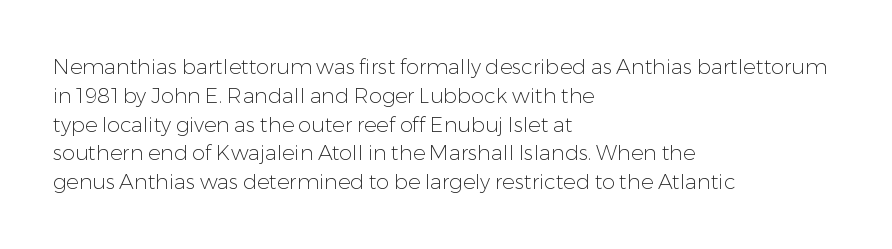
The image shows 21 px text type, upright; set left-aligned, normal line spacing (1.37x), normal letter spacing, not underlined.
